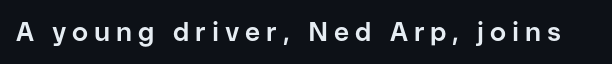
The image shows 26 px bold type, upright; set unusually wide letter spacing (+0.23 em), not underlined.
